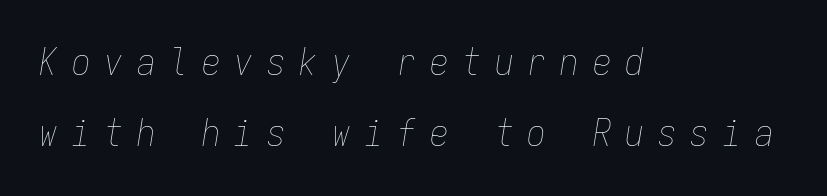
Line starts are locked; line ends wander. Successive baselines arrive slowly, with a big drop between each. Students, note that the glyphs here are deliberately spaced far apart. Tall strokes in this sample are angled rather than plumb.
